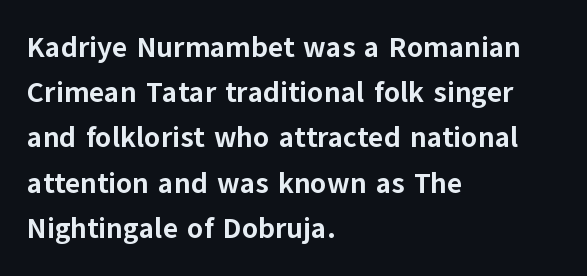
The image shows 29 px bold sans-serif type, upright; set left-aligned, normal line spacing (1.56x), normal letter spacing, not underlined; low stroke contrast and a medium x-height.
